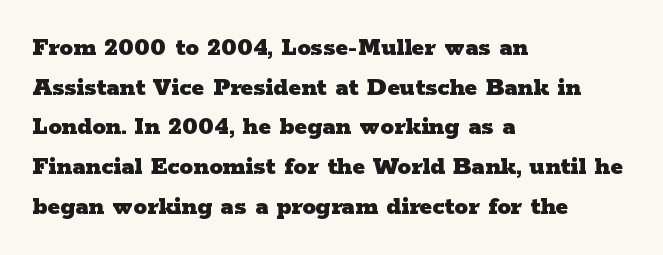
Q: Is the text bold? A: Yes.
Q: Is the text italic (slanted)? A: No, it is upright.
Q: Is the text underlined? A: No.
Q: How is the paragraph aligned? A: Left-aligned.
Q: Is the spacing between letters normal or unusually wide? A: Normal.
Q: Is the spacing between lines tight, normal or loose? A: Normal.
